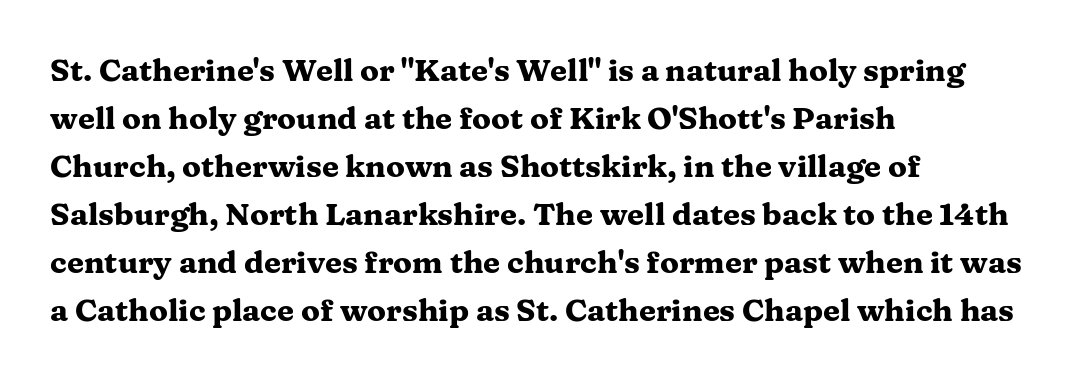
{"serif": "yes", "italic": "no", "bold": "yes", "weight": "heavy", "width": "wide", "stroke_contrast": "medium", "x_height": "medium", "monospaced": "no", "underline": "no", "align": "left", "line_spacing": "normal", "line_spacing_ratio": 1.55, "letter_spacing": "normal", "letter_spacing_em": 0.0, "glyph_px": 31}
